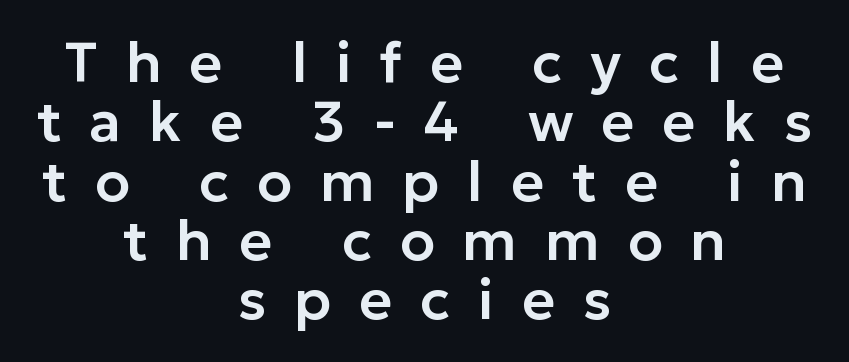
The image shows 57 px sans-serif type, upright; set centered, tight line spacing (1.04x), unusually wide letter spacing (+0.49 em), not underlined; low stroke contrast and a medium x-height.
